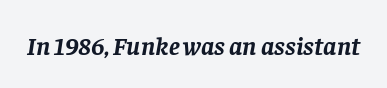
{"italic": "yes", "lean": "right", "slant_degrees": 8, "bold": "yes", "underline": "no", "letter_spacing": "normal", "letter_spacing_em": 0.0, "glyph_px": 26}
